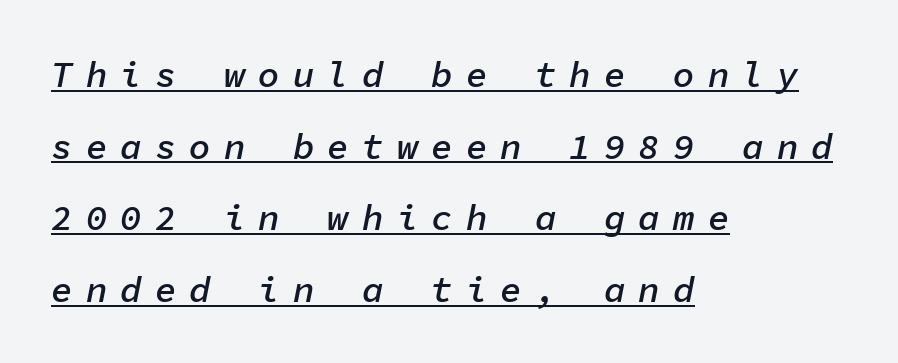
The image shows 36 px semibold type, italic (leaning right), monospaced; set left-aligned, loose line spacing (1.99x), unusually wide letter spacing (+0.36 em), underlined; low stroke contrast and a medium x-height.
